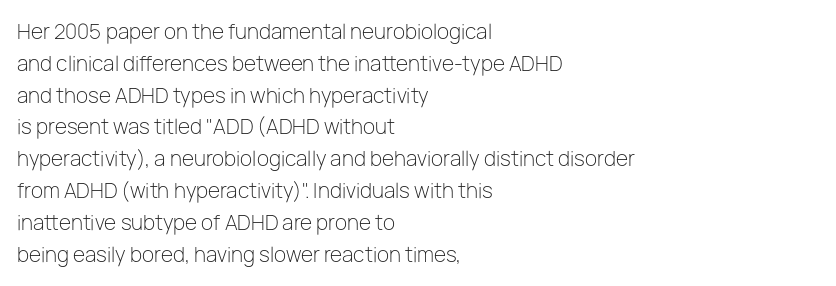
Q: Is the text bold? A: No.
Q: Is the text italic (slanted)? A: No, it is upright.
Q: Is the text underlined? A: No.
Q: How is the paragraph aligned? A: Left-aligned.
Q: Is the spacing between letters normal or unusually wide? A: Normal.
Q: Is the spacing between lines tight, normal or loose? A: Normal.
